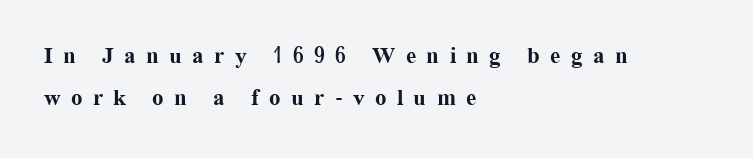
The image shows 23 px bold type, upright; set left-aligned, line spacing 1.83x, unusually wide letter spacing (+0.45 em), not underlined.
